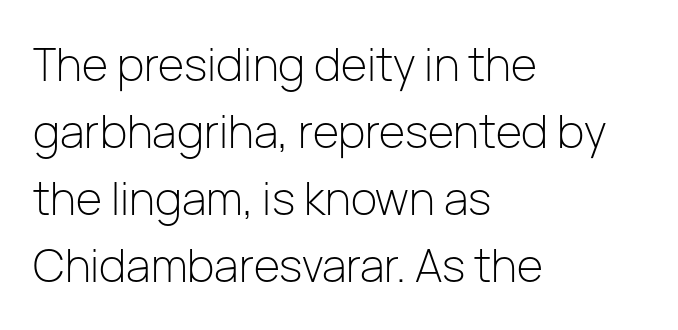
{"serif": "no", "italic": "no", "bold": "no", "weight": "light", "width": "normal", "stroke_contrast": "low", "x_height": "medium", "monospaced": "no", "underline": "no", "align": "left", "line_spacing": "normal", "line_spacing_ratio": 1.49, "letter_spacing": "normal", "letter_spacing_em": 0.0, "glyph_px": 45}
